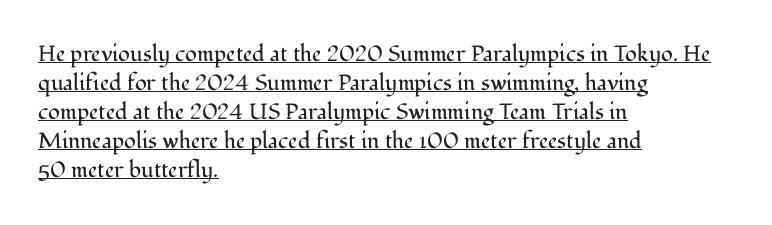
{"italic": "no", "bold": "no", "underline": "yes", "align": "left", "line_spacing": "normal", "line_spacing_ratio": 1.32, "letter_spacing": "normal", "letter_spacing_em": 0.0, "glyph_px": 22}
